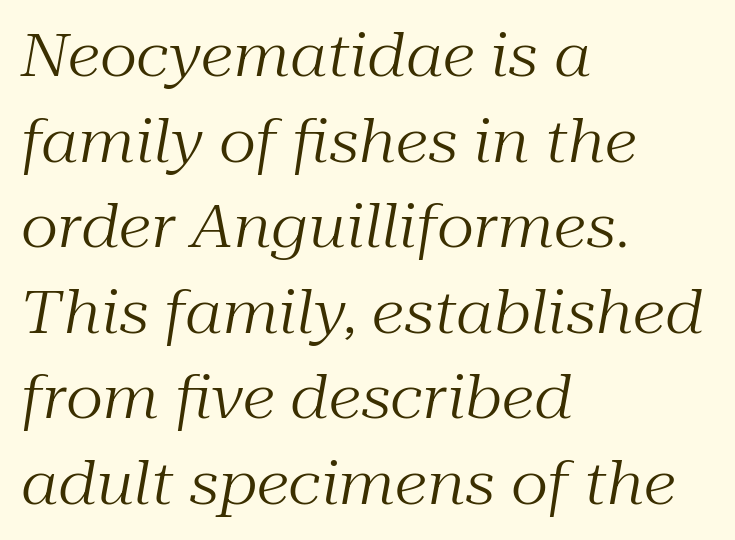
{"serif": "yes", "italic": "yes", "lean": "right", "slant_degrees": 10, "bold": "no", "weight": "regular", "width": "normal", "stroke_contrast": "medium", "x_height": "medium", "monospaced": "no", "underline": "no", "align": "left", "line_spacing": "normal", "line_spacing_ratio": 1.45, "letter_spacing": "normal", "letter_spacing_em": 0.0, "glyph_px": 59}
